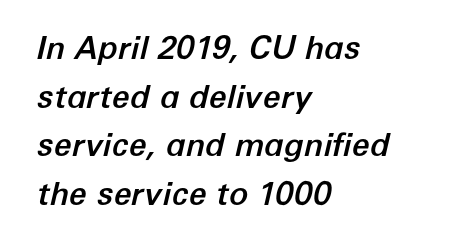
The space directly below the letters is spotless. A typesetter would call this proportional, since set widths differ per character. Nobody touched the tracking dial on this one. When letters slant like this, we call the style italic. Compared with typical paragraphs, the rows here are spaced about the same.
